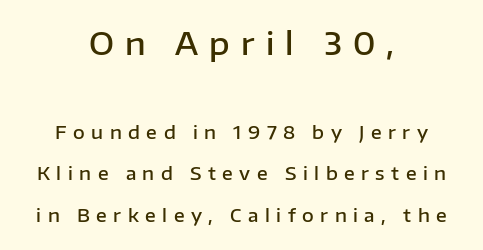
The image shows 31 px semibold sans-serif type, upright; set centered, loose line spacing (2.32x), unusually wide letter spacing (+0.36 em), not underlined; the first (top) block is 1.72x larger; low stroke contrast and a medium x-height.
